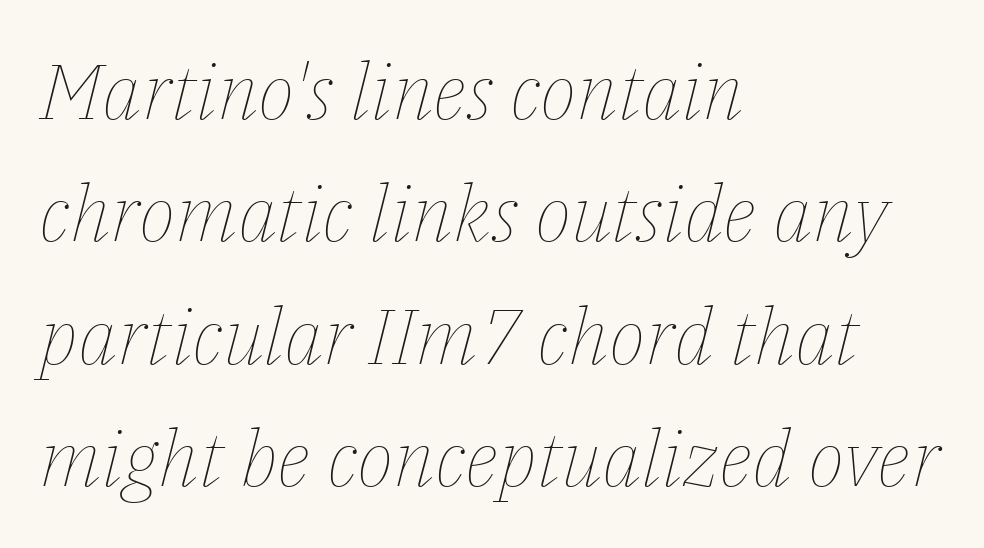
The image shows 78 px thin type, italic (leaning right); set left-aligned, normal line spacing (1.57x), normal letter spacing, not underlined; low stroke contrast and a medium x-height.
